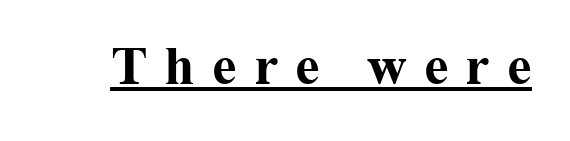
The image shows 55 px bold serif type, upright; set unusually wide letter spacing (+0.31 em), underlined; medium stroke contrast and a medium x-height.
